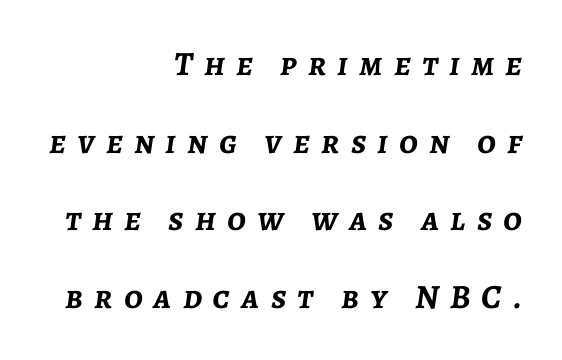
The letters are spread apart with noticeably loose tracking. Heft: maximum for text — a bold. Honestly, there is no underline to notice here at all. Emphasis-style slanted type is in use.
